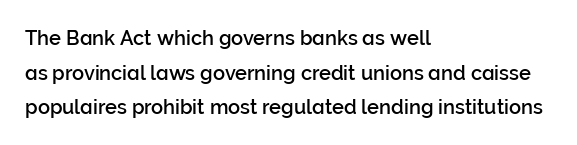
Rule under the text: the space is simply empty. Spacing between characters is what you'd get straight out of the box. Vertical strokes here are truly vertical. The rag falls on the right side of this text block.
